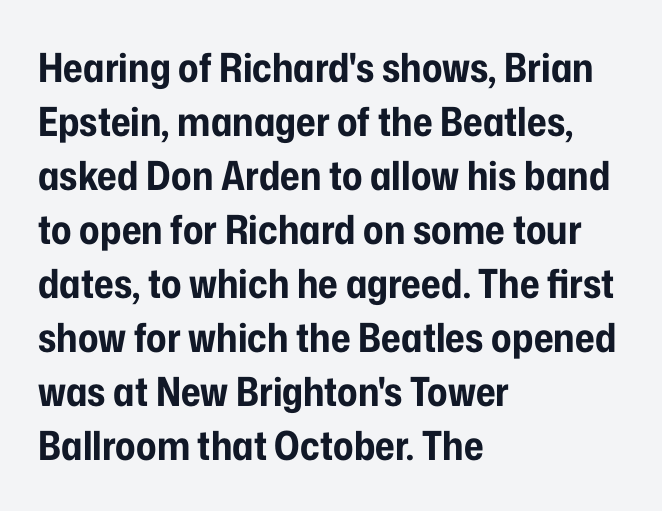
The image shows 40 px bold, condensed sans-serif type, upright; set left-aligned, normal line spacing (1.35x), normal letter spacing, not underlined; low stroke contrast and a medium x-height.
